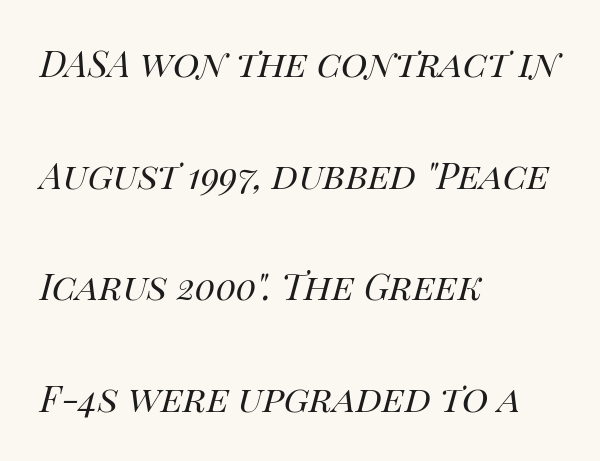
The image shows 45 px regular-weight type, italic (leaning right); set left-aligned, loose line spacing (2.48x), normal letter spacing, not underlined; high stroke contrast and a large x-height.
